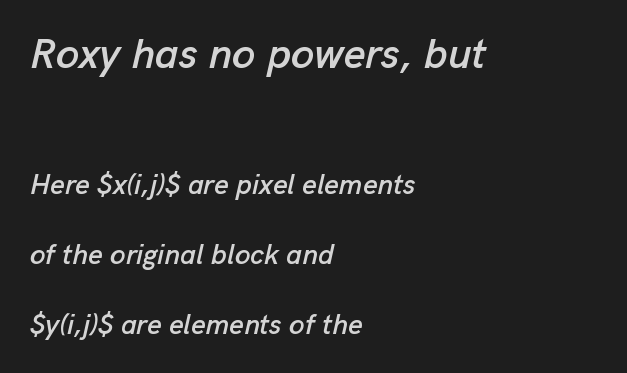
The image shows 42 px text type, italic (leaning right); set left-aligned, loose line spacing (2.49x), normal letter spacing, not underlined; the first (top) block is 1.5x larger; low stroke contrast and a medium x-height.
